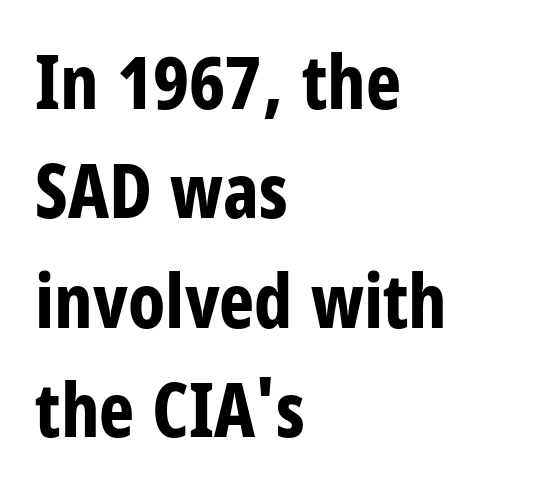
Q: Is the text bold? A: Yes.
Q: Is the text italic (slanted)? A: No, it is upright.
Q: Is the typeface a serif or a sans-serif typeface? A: Sans-serif.
Q: Is the text underlined? A: No.
Q: How is the paragraph aligned? A: Left-aligned.
Q: Is the spacing between letters normal or unusually wide? A: Normal.
Q: Is the spacing between lines tight, normal or loose? A: Normal.
Q: Width (condensed, normal, or wide)? A: Condensed.
Q: Stroke contrast? A: Low.
Q: x-height? A: Large.
Q: Monospaced? A: No.
